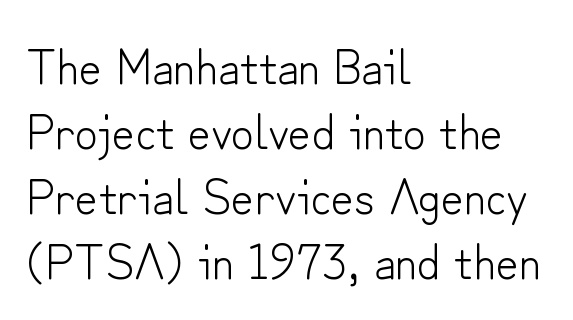
Q: Is the text bold? A: No.
Q: Is the text italic (slanted)? A: No, it is upright.
Q: Is the typeface a serif or a sans-serif typeface? A: Sans-serif.
Q: Is the text underlined? A: No.
Q: How is the paragraph aligned? A: Left-aligned.
Q: Is the spacing between letters normal or unusually wide? A: Normal.
Q: Is the spacing between lines tight, normal or loose? A: Normal.
Q: Width (condensed, normal, or wide)? A: Normal.
Q: Stroke contrast? A: Low.
Q: x-height? A: Small.
Q: Monospaced? A: No.
